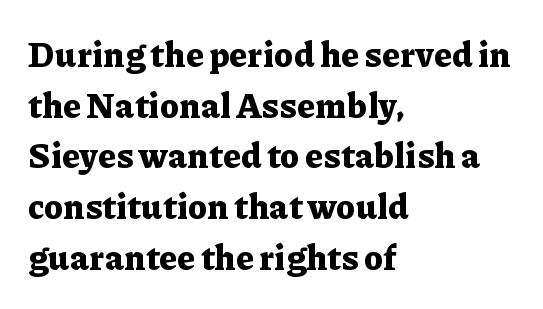
Q: Is the text bold? A: Yes.
Q: Is the text italic (slanted)? A: No, it is upright.
Q: Is the typeface a serif or a sans-serif typeface? A: Serif.
Q: Is the text underlined? A: No.
Q: How is the paragraph aligned? A: Left-aligned.
Q: Is the spacing between letters normal or unusually wide? A: Normal.
Q: Is the spacing between lines tight, normal or loose? A: Normal.
Q: Width (condensed, normal, or wide)? A: Normal.
Q: Stroke contrast? A: Low.
Q: x-height? A: Medium.
Q: Monospaced? A: No.
